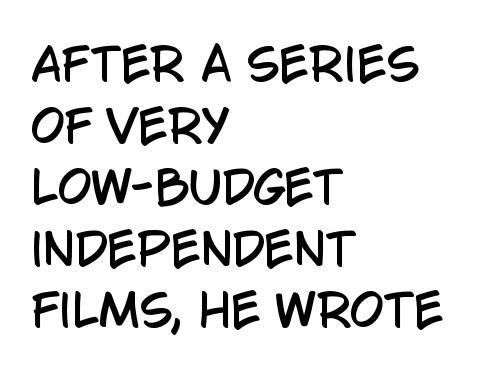
The image shows 44 px condensed sans-serif type, upright; set left-aligned, normal line spacing (1.4x), normal letter spacing, not underlined; low stroke contrast and a large x-height.
